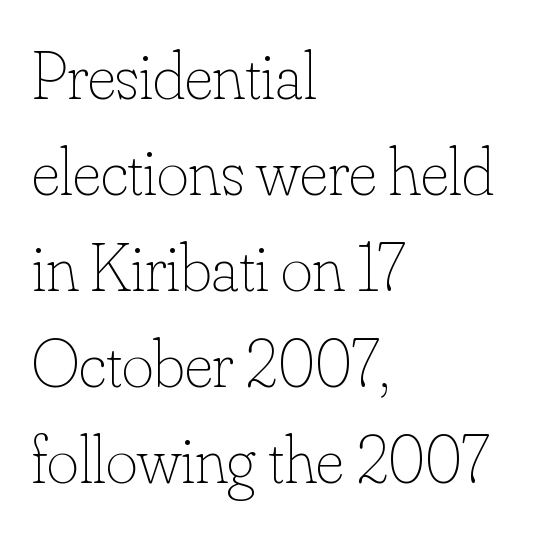
The image shows 68 px thin type, upright; set left-aligned, normal line spacing (1.41x), normal letter spacing, not underlined; low stroke contrast and a small x-height.
